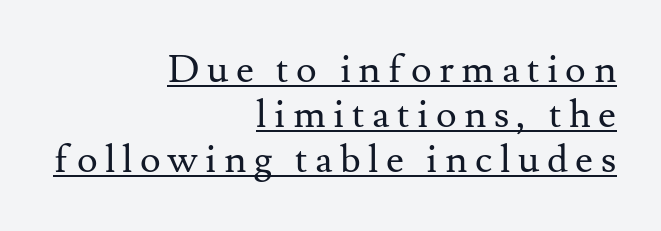
The image shows 39 px regular-weight serif type, upright; set right-aligned, tight line spacing (1.15x), underlined; medium stroke contrast and a small x-height.
